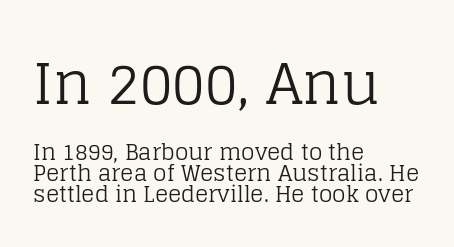
The passage shown is typed in a proportional face where columns would drift. Leading: reduced. Nobody touched the tracking dial on this one. The paragraph shown leans on its left margin.
